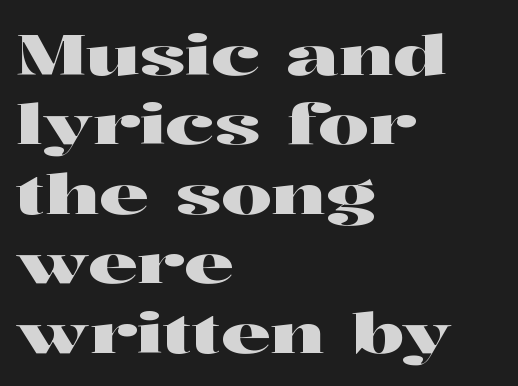
Q: Is the text italic (slanted)? A: No, it is upright.
Q: Is the typeface a serif or a sans-serif typeface? A: Serif.
Q: Is the text underlined? A: No.
Q: How is the paragraph aligned? A: Left-aligned.
Q: Is the spacing between letters normal or unusually wide? A: Normal.
Q: Width (condensed, normal, or wide)? A: Wide.
Q: Stroke contrast? A: High.
Q: x-height? A: Medium.
Q: Monospaced? A: No.
